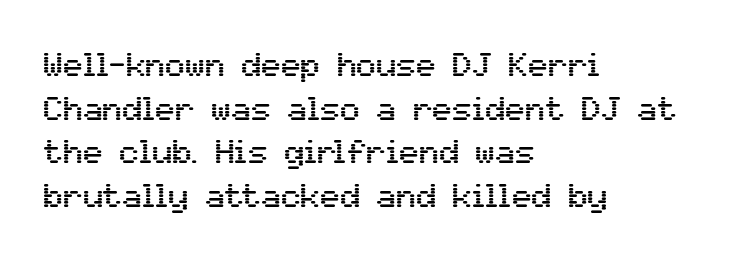
The image shows 33 px sans-serif type, upright; set left-aligned, normal line spacing (1.32x), normal letter spacing, not underlined; medium stroke contrast and a medium x-height.
